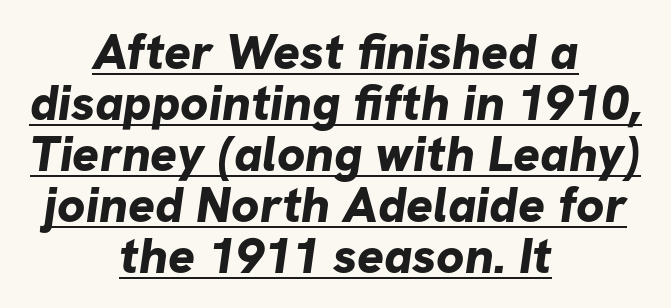
{"serif": "no", "bold": "yes", "weight": "bold", "width": "normal", "stroke_contrast": "low", "x_height": "medium", "monospaced": "no", "underline": "yes", "align": "center", "line_spacing": "tight", "line_spacing_ratio": 1.02, "letter_spacing": "normal", "letter_spacing_em": 0.0, "glyph_px": 50}
